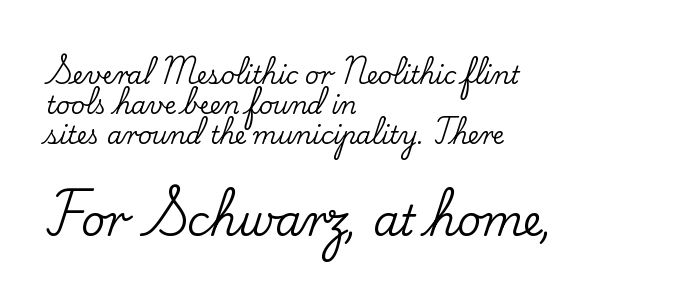
The image shows 42 px serif type; set left-aligned, line spacing 1.24x, normal letter spacing, not underlined; the second (bottom) block is 1.75x larger; low stroke contrast and a small x-height.
